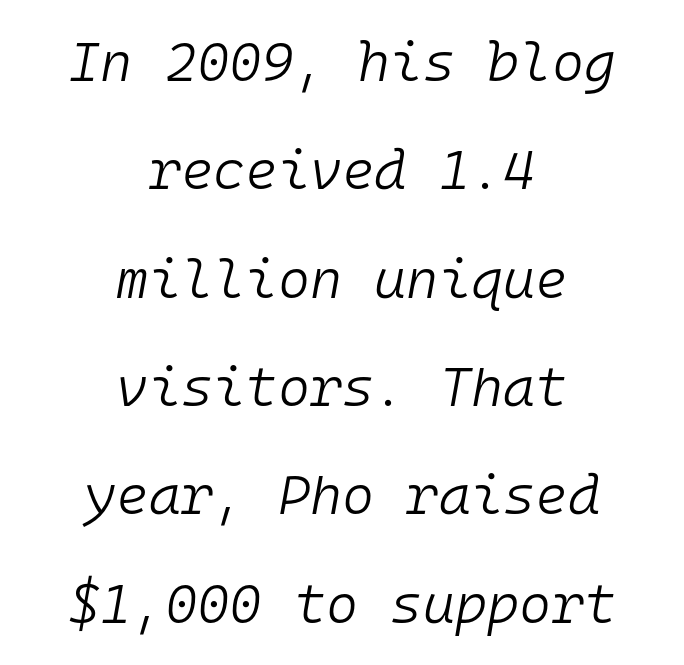
Typeset on center — no edge is straight. Here the glyphs are tracked normally, forming tight word shapes. Interline gaps are noticeably wide in this sample. Looks like terminal output: every glyph gets an equal slot. Italic? Definitely — the glyphs are oblique. The space beneath each line is pristine and unruled.
